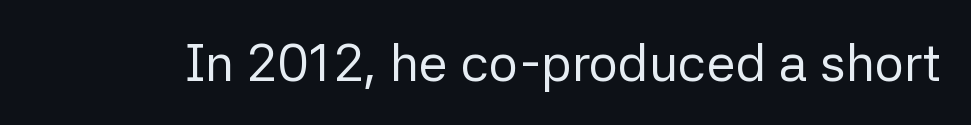
{"serif": "no", "italic": "no", "bold": "no", "weight": "regular", "width": "normal", "stroke_contrast": "low", "x_height": "medium", "monospaced": "no", "underline": "no", "letter_spacing": "normal", "letter_spacing_em": 0.0, "glyph_px": 52}
